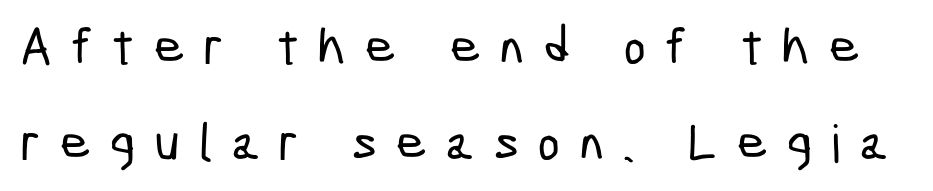
Check under the words: just untouched page. Each letter keeps its own natural width here, so spacing adapts to shape. The letters are spread apart with noticeably loose tracking. This rendering employs a face without finishing strokes, i.e., a sans-serif.
